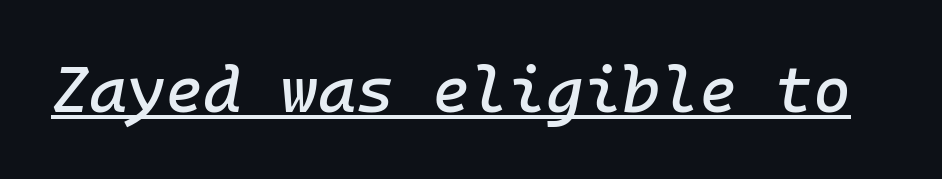
{"italic": "yes", "lean": "right", "slant_degrees": 10, "width": "normal", "stroke_contrast": "low", "x_height": "medium", "monospaced": "yes", "underline": "yes", "letter_spacing": "normal", "letter_spacing_em": 0.0, "glyph_px": 65}
